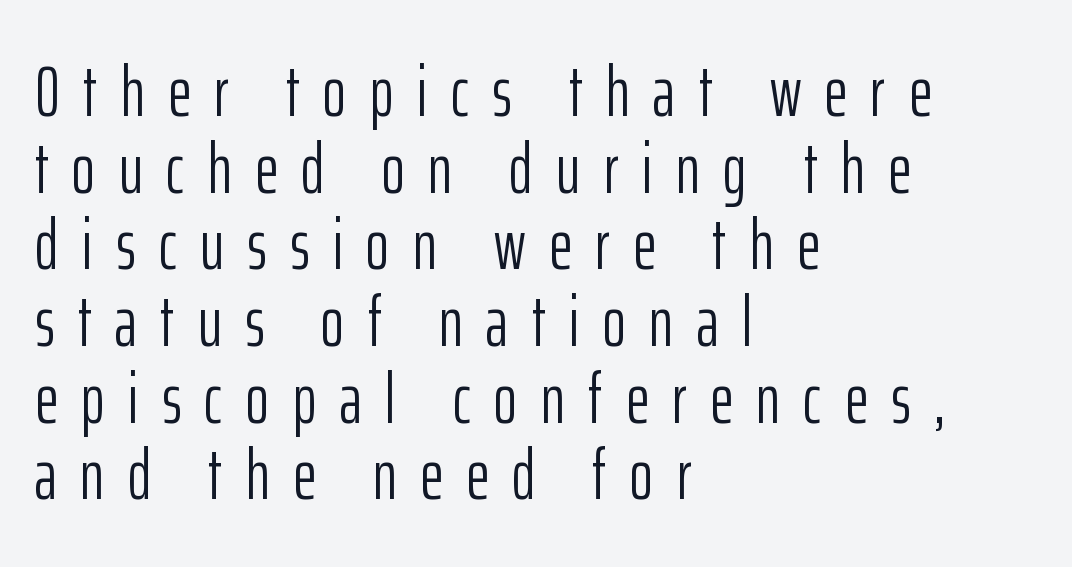
{"serif": "no", "italic": "no", "bold": "no", "weight": "light", "width": "condensed", "stroke_contrast": "low", "x_height": "medium", "monospaced": "no", "underline": "no", "align": "left", "line_spacing": "tight", "line_spacing_ratio": 1.08, "letter_spacing": "wide", "letter_spacing_em": 0.33, "glyph_px": 71}
